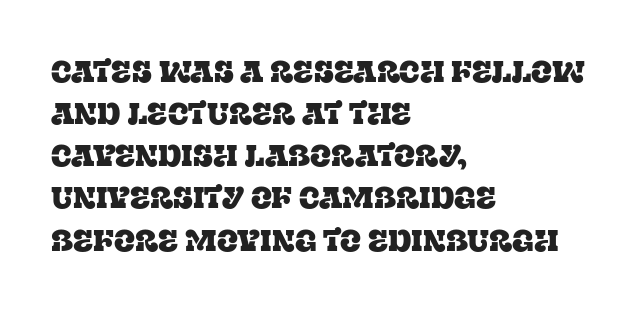
Q: Is the text italic (slanted)? A: No, it is upright.
Q: Is the typeface a serif or a sans-serif typeface? A: Serif.
Q: Is the text underlined? A: No.
Q: How is the paragraph aligned? A: Left-aligned.
Q: Is the spacing between letters normal or unusually wide? A: Normal.
Q: Is the spacing between lines tight, normal or loose? A: Normal.
Q: Width (condensed, normal, or wide)? A: Normal.
Q: Stroke contrast? A: Low.
Q: x-height? A: Large.
Q: Monospaced? A: No.
